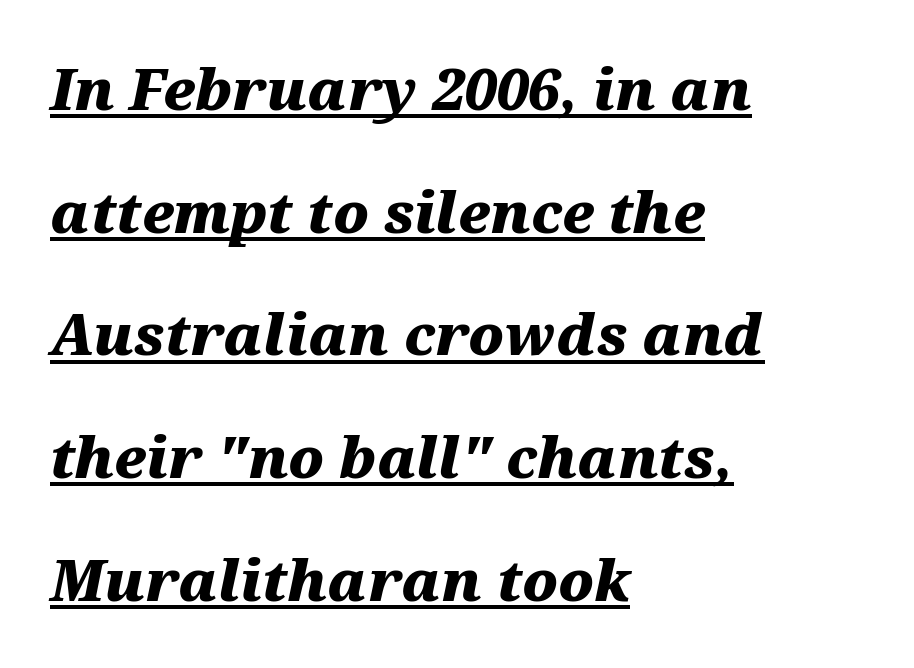
{"italic": "yes", "lean": "right", "slant_degrees": 12, "bold": "yes", "weight": "heavy", "width": "wide", "stroke_contrast": "medium", "x_height": "medium", "monospaced": "no", "underline": "yes", "align": "left", "line_spacing": "loose", "line_spacing_ratio": 2.19, "letter_spacing": "normal", "letter_spacing_em": 0.0, "glyph_px": 56}
